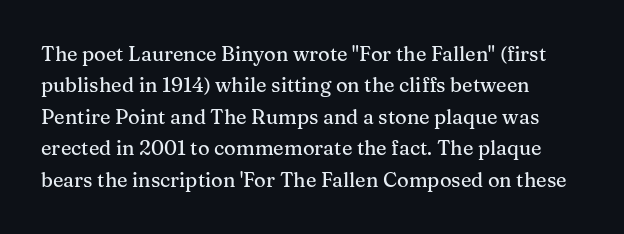
The image shows 20 px text type, upright; set normal line spacing (1.57x), normal letter spacing, not underlined.
